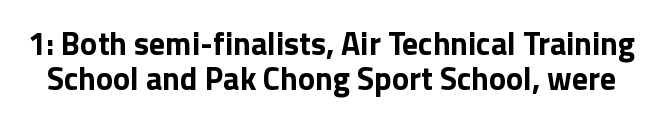
The image shows 32 px bold sans-serif type, upright; set tight line spacing (1.1x), normal letter spacing, not underlined; low stroke contrast and a medium x-height.
